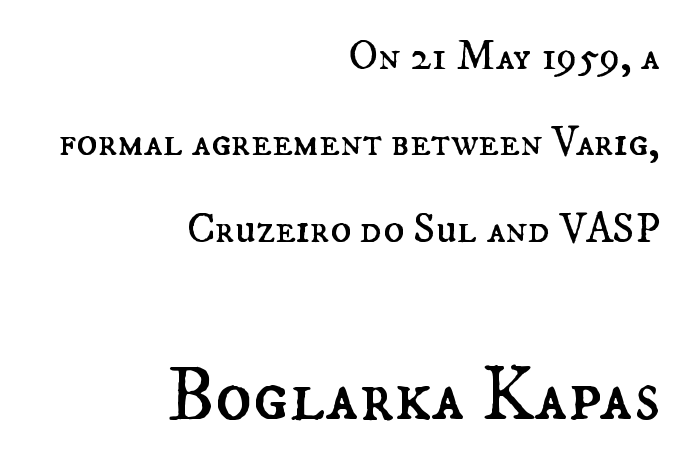
Where is the straight margin? On the right. The rendering uses natural spacing where letterforms have individual widths. Of the two passages, the one underneath uses the larger point size. Quick note: underline off.
